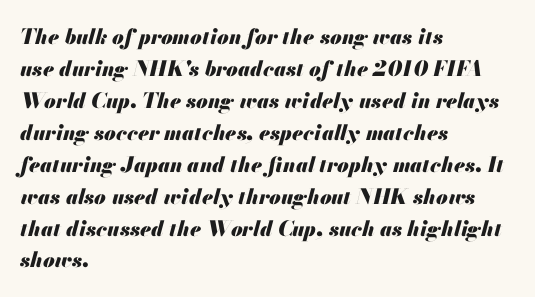
The image shows 21 px bold type, italic (leaning right); set left-aligned, normal line spacing (1.52x), normal letter spacing, not underlined.
